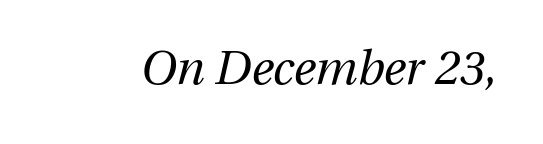
The passage shown is typed in a proportional face where columns would drift. The font sits on the lighter half of the weight spectrum, regular included. Underline: absent. Honestly, the letter spacing is just normal — you wouldn't notice it. The letters are slanted; this is an italic face.
